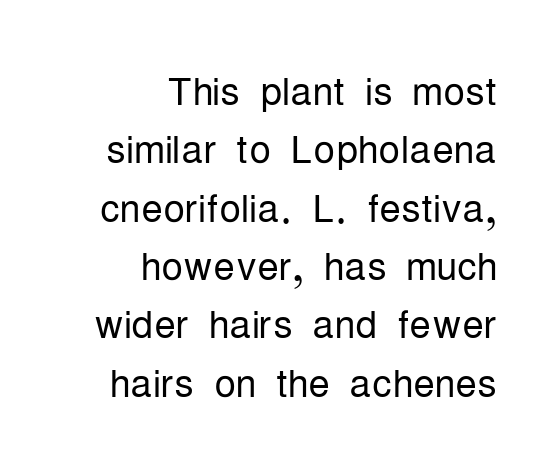
Vertical stems look standard width or narrower in stroke. Check the space under the baseline: it is left empty. The lettering holds an erect, upright posture throughout. The type is set solid horizontally, with unmodified tracking. Does the leading feel generous? Not at all — it's pinched. Each letter's strokes conclude bluntly, with no projecting serifs.
